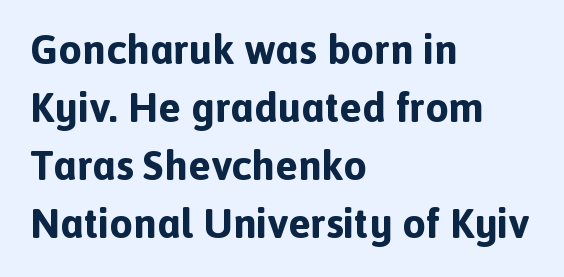
{"serif": "no", "italic": "no", "bold": "yes", "weight": "bold", "width": "normal", "x_height": "medium", "monospaced": "no", "underline": "no", "align": "left", "line_spacing": "normal", "line_spacing_ratio": 1.38, "letter_spacing": "normal", "letter_spacing_em": 0.0, "glyph_px": 42}
